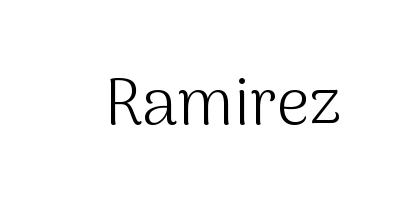
{"serif": "no", "italic": "no", "bold": "no", "weight": "light", "width": "normal", "stroke_contrast": "medium", "x_height": "medium", "monospaced": "no", "underline": "no", "letter_spacing": "normal", "letter_spacing_em": 0.0, "glyph_px": 65}
